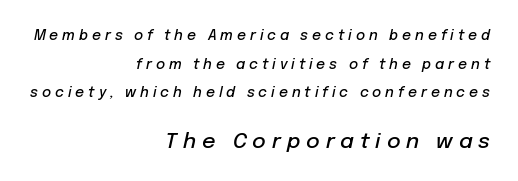
Q: Is the text bold? A: Semi-bold.
Q: Is the text italic (slanted)? A: Yes, it leans right by about 12 degrees.
Q: Is the text underlined? A: No.
Q: How is the paragraph aligned? A: Right-aligned.
Q: Is the spacing between letters normal or unusually wide? A: Unusually wide.
Q: Is the spacing between lines tight, normal or loose? A: Loose.
Q: Which block of text is set in a larger size, the first (top) or the second (bottom)? A: The second (bottom) one.
